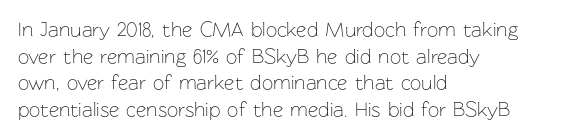
Does the copy run flush right? No — it runs flush left. The block of text has a typical density, with ordinary space between rows. This sample uses plain, unmodified letter spacing. The zone under the glyphs is completely vacant. A roman cut, with each character standing at attention. Stem width sits at or under what a default text font uses.
